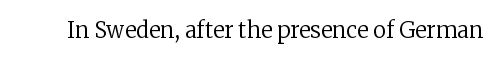
Q: Is the text bold? A: No.
Q: Is the text italic (slanted)? A: No, it is upright.
Q: Is the text underlined? A: No.
Q: Is the spacing between letters normal or unusually wide? A: Normal.
